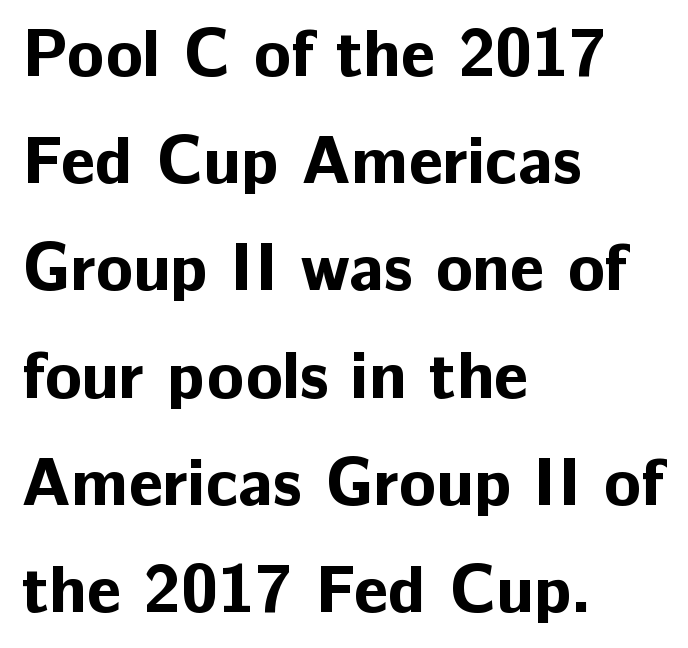
The image shows 67 px bold sans-serif type, upright; set left-aligned, normal line spacing (1.6x), normal letter spacing, not underlined; low stroke contrast and a medium x-height.
